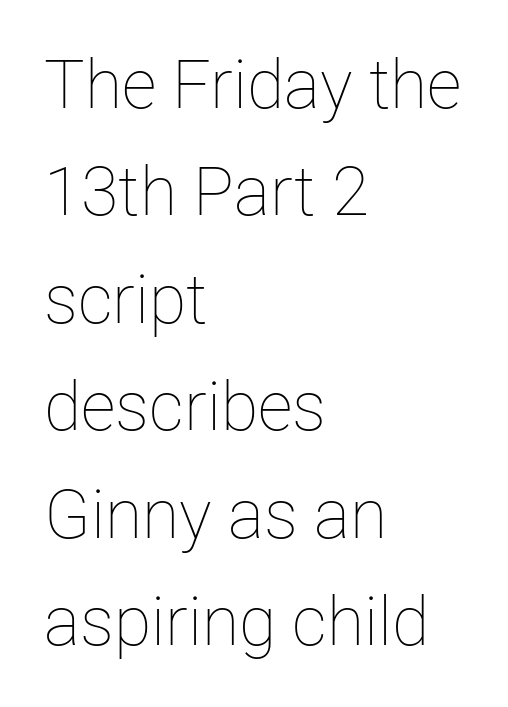
The image shows 68 px thin type, upright; set left-aligned, normal line spacing (1.58x), normal letter spacing, not underlined; low stroke contrast and a medium x-height.
